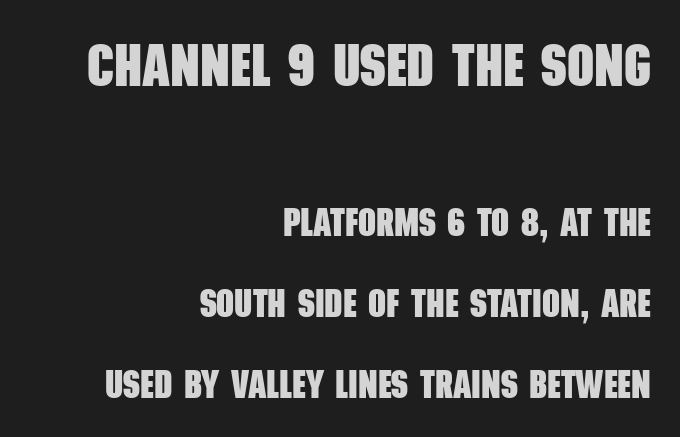
The image shows 59 px heavy, condensed sans-serif type; set right-aligned, loose line spacing (2.07x), normal letter spacing, not underlined; the first (top) block is 1.51x larger; low stroke contrast and a large x-height.
